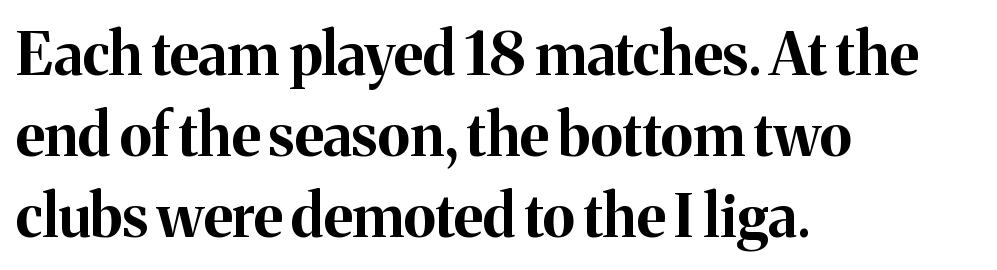
The image shows 59 px bold serif type, upright; set left-aligned, normal line spacing (1.37x), normal letter spacing, not underlined; medium stroke contrast and a medium x-height.
